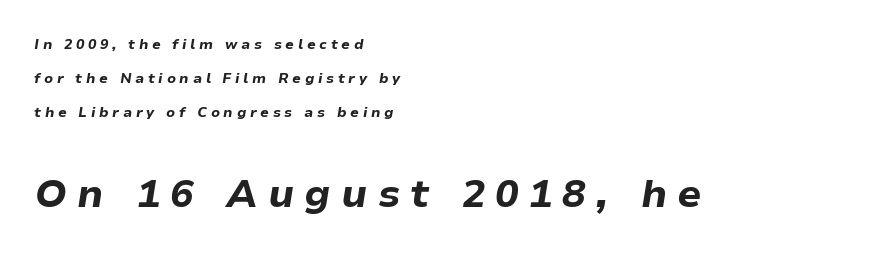
{"italic": "yes", "lean": "right", "slant_degrees": 9, "bold": "yes", "weight": "bold", "width": "normal", "stroke_contrast": "low", "x_height": "medium", "monospaced": "no", "underline": "no", "align": "left", "line_spacing": "loose", "line_spacing_ratio": 2.43, "letter_spacing": "wide", "letter_spacing_em": 0.26, "larger_block": "second", "size_ratio": 2.79, "glyph_px": 39}
